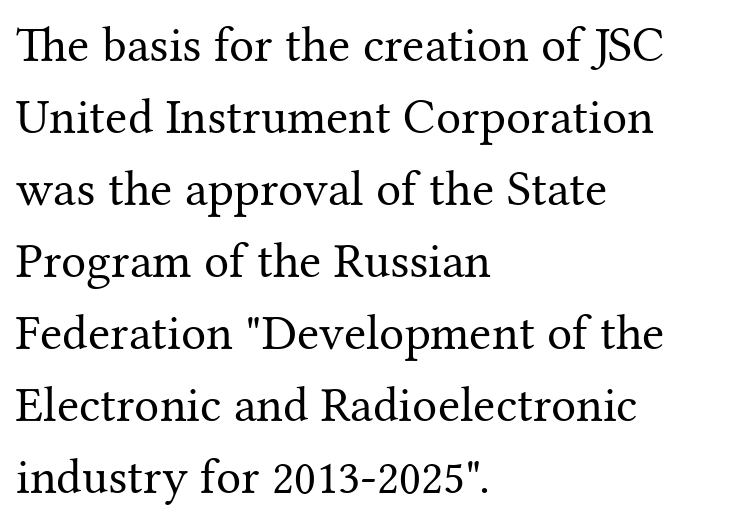
Horizontal alignment here is leftward, the default for most running prose. The strokes are not fattened; the text isn't bold. Are there feet on the stems? There are — it's a serif. This rendering leaves character spacing at its baseline value.
